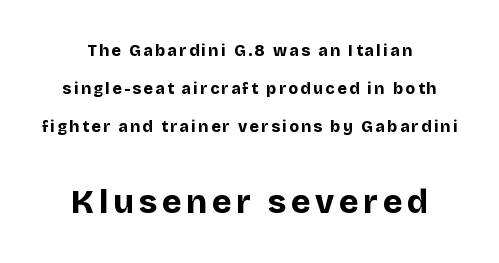
The image shows 33 px bold sans-serif type, upright; set loose line spacing (2.38x), not underlined; the second (bottom) block is 2.06x larger; low stroke contrast and a large x-height.
